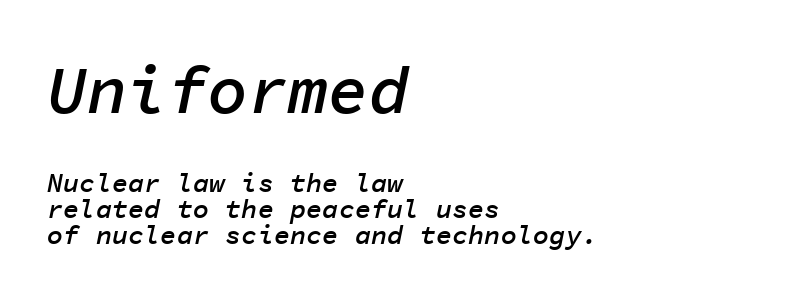
Quick note: underline off. The typesetting leans somewhat heavy: a semibold. Note: larger setting up top, smaller setting below. Think of a typewriter: that constant character pitch is what you see here. Compared with typical paragraphs, the rows here are closer together. Spacing between characters is what you'd get straight out of the box.
